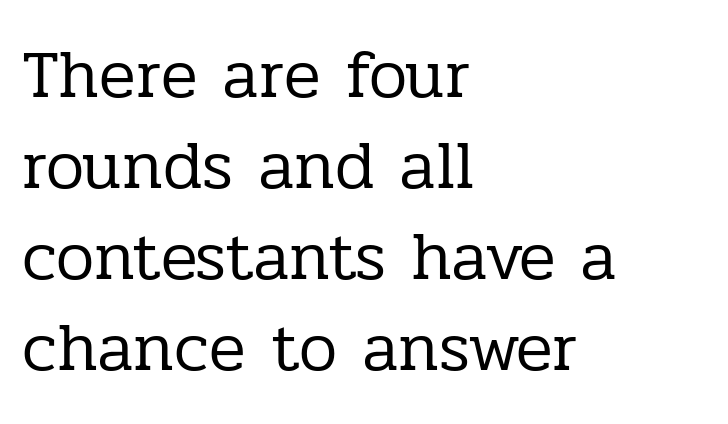
The image shows 68 px regular-weight serif type, upright; set left-aligned, normal line spacing (1.34x), normal letter spacing, not underlined; low stroke contrast and a medium x-height.
